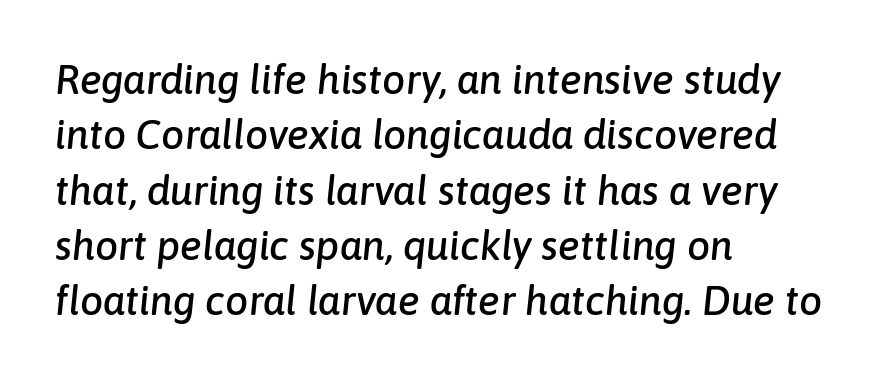
The image shows 41 px text type, italic (leaning right); set left-aligned, normal line spacing (1.35x), normal letter spacing, not underlined; low stroke contrast and a medium x-height.
